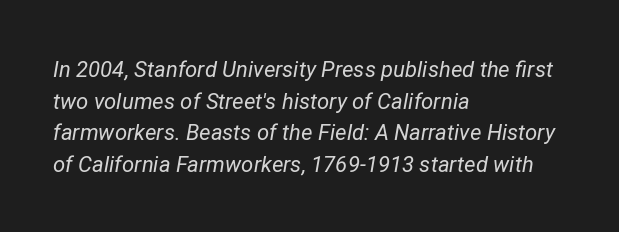
{"italic": "yes", "lean": "right", "slant_degrees": 12, "bold": "no", "underline": "no", "align": "left", "line_spacing": "normal", "line_spacing_ratio": 1.44, "letter_spacing": "normal", "letter_spacing_em": 0.0, "glyph_px": 22}
